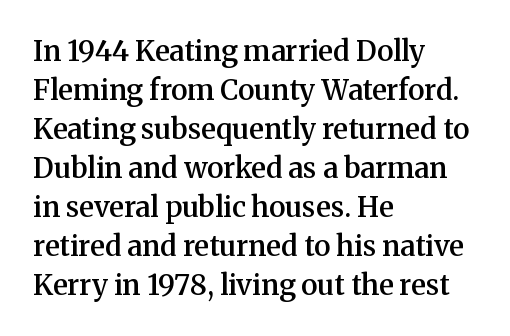
Here the designer chose a conventional face with non-uniform glyph widths. Typeset ragged right — the left edge is the straight one. The line-height multiplier appears to be the usual default. The designer went with a serif here, giving each stem small feet.
